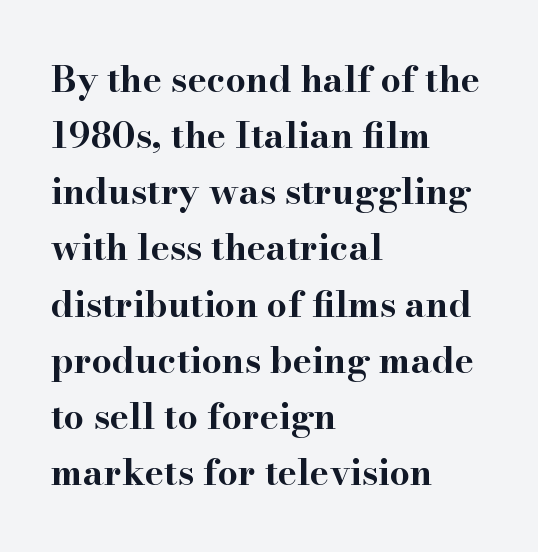
The image shows 36 px bold, wide serif type, upright; set left-aligned, normal line spacing (1.56x), normal letter spacing, not underlined; high stroke contrast and a small x-height.
